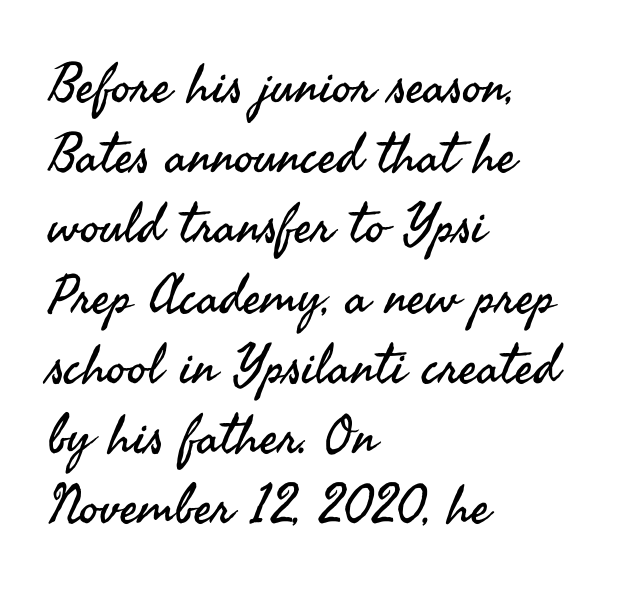
The zone under the glyphs is completely vacant. Is the block centered? No — it sits flush against the left margin. Line spacing here is normal.
